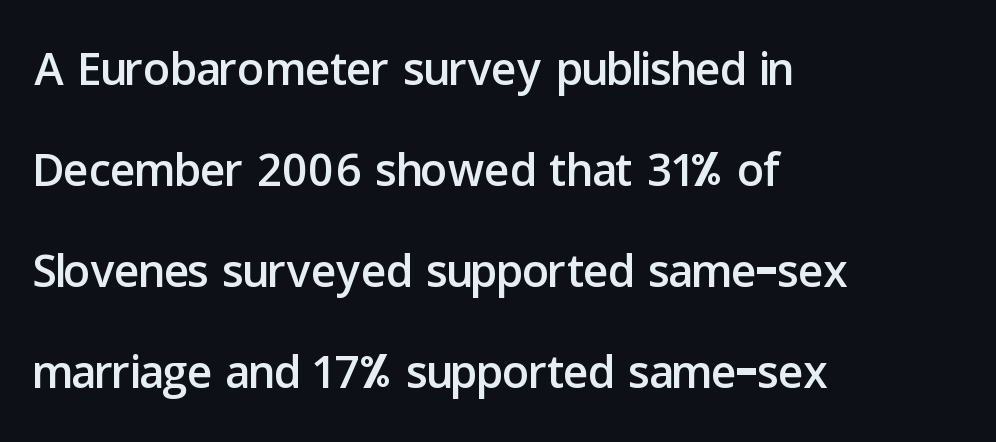
Q: Is the text italic (slanted)? A: No, it is upright.
Q: Is the typeface a serif or a sans-serif typeface? A: Sans-serif.
Q: Is the text underlined? A: No.
Q: How is the paragraph aligned? A: Left-aligned.
Q: Is the spacing between letters normal or unusually wide? A: Normal.
Q: Is the spacing between lines tight, normal or loose? A: Normal.
Q: Width (condensed, normal, or wide)? A: Normal.
Q: Stroke contrast? A: Low.
Q: x-height? A: Medium.
Q: Monospaced? A: No.
